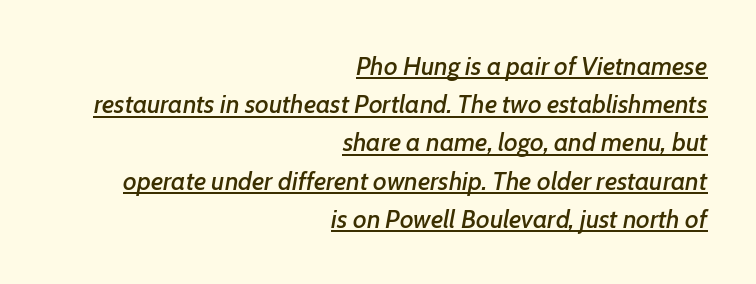
{"italic": "yes", "lean": "right", "slant_degrees": 7, "underline": "yes", "align": "right", "line_spacing": "normal", "line_spacing_ratio": 1.47, "letter_spacing": "normal", "letter_spacing_em": 0.0, "glyph_px": 26}
